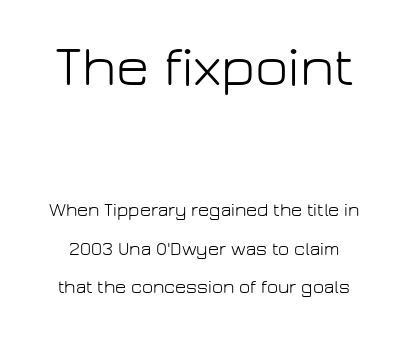
Type without underlining. The letters sit at their default tracking, neither squeezed nor spread. The type sits square on the baseline with zero lean. The lines are spread far apart with generous leading.
